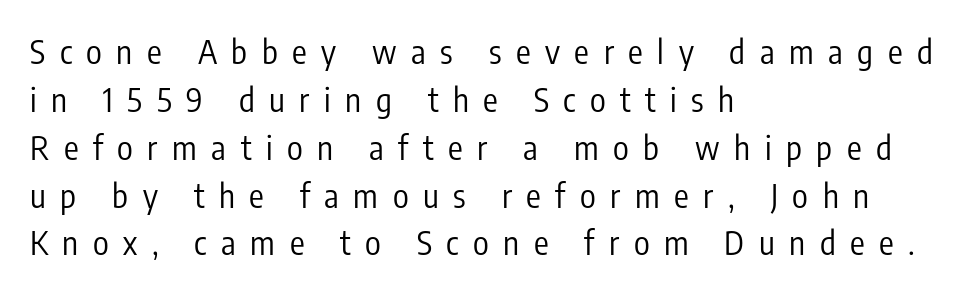
{"serif": "no", "italic": "no", "bold": "no", "weight": "regular", "width": "condensed", "stroke_contrast": "low", "x_height": "medium", "monospaced": "no", "underline": "no", "align": "left", "line_spacing": "normal", "line_spacing_ratio": 1.45, "letter_spacing": "wide", "letter_spacing_em": 0.44, "glyph_px": 33}
